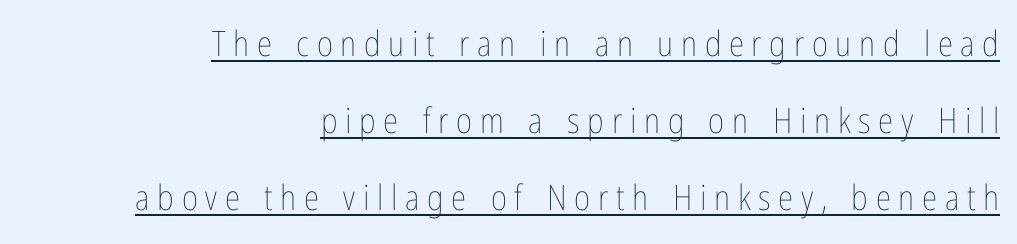
The image shows 35 px thin, condensed type, upright; set right-aligned, loose line spacing (2.2x), unusually wide letter spacing (+0.22 em), underlined; low stroke contrast and a medium x-height.
